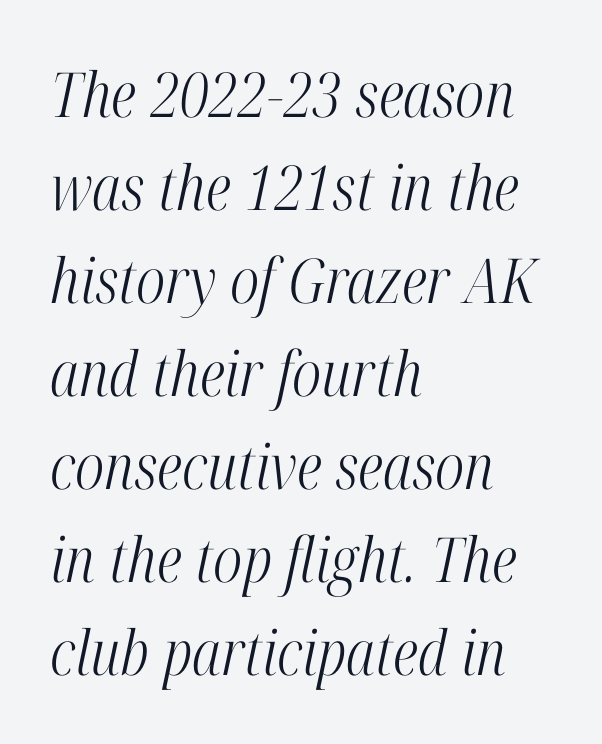
{"serif": "yes", "italic": "yes", "lean": "right", "slant_degrees": 12, "bold": "no", "weight": "light", "width": "condensed", "stroke_contrast": "high", "x_height": "medium", "monospaced": "no", "underline": "no", "align": "left", "line_spacing": "normal", "line_spacing_ratio": 1.5, "letter_spacing": "normal", "letter_spacing_em": 0.0, "glyph_px": 62}
